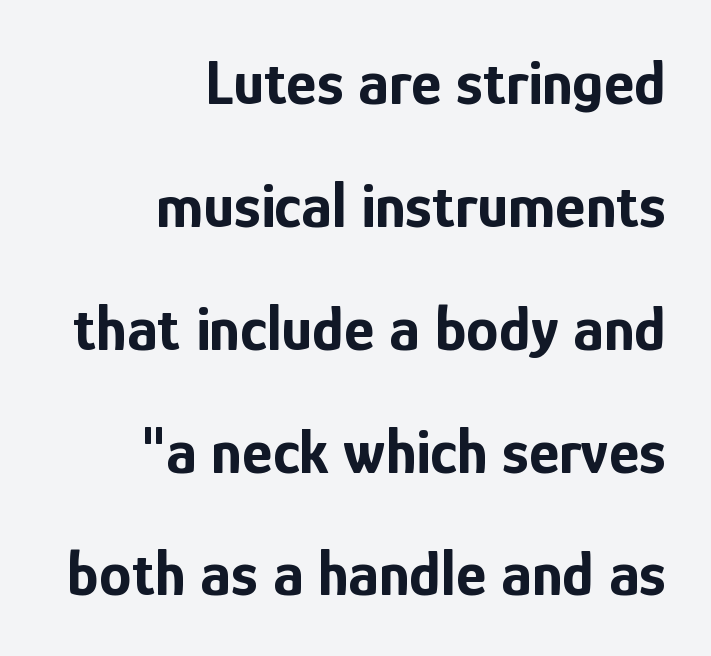
The image shows 65 px bold, condensed sans-serif type, upright; set right-aligned, line spacing 1.89x, normal letter spacing, not underlined; low stroke contrast and a medium x-height.
